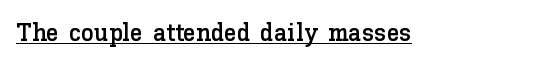
The image shows 26 px text type, upright; set normal letter spacing, underlined.
